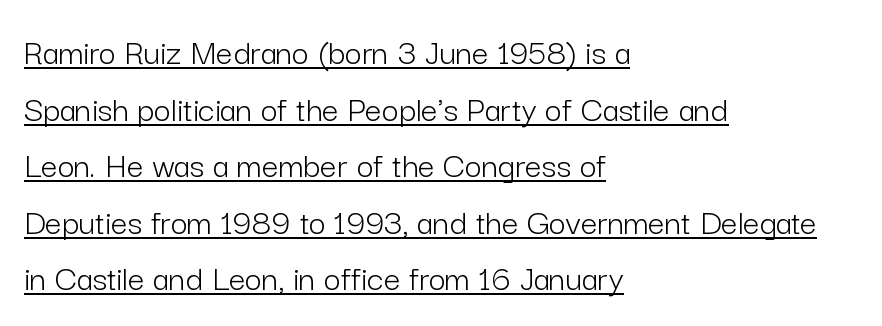
The image shows 37 px light sans-serif type, upright; set left-aligned, normal line spacing (1.53x), normal letter spacing, underlined; low stroke contrast and a medium x-height.
